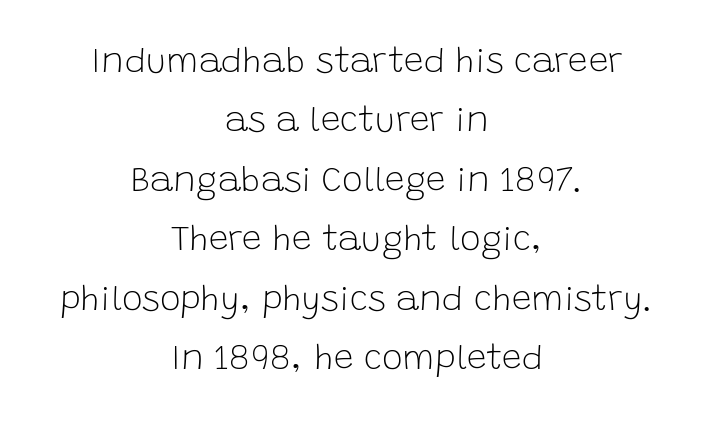
Italic? Not at all — the glyphs are vertical. These lines keep a tight, regular rhythm from letter to letter. Observe the absence of serifs on each vertical stroke in this sample. One glance says typical: line gaps are just what's usual.
